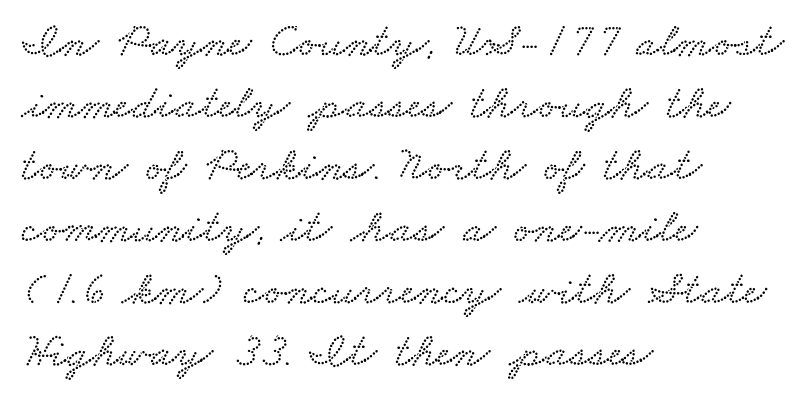
Q: Is the text underlined? A: No.
Q: How is the paragraph aligned? A: Left-aligned.
Q: Is the spacing between letters normal or unusually wide? A: Normal.
Q: Is the spacing between lines tight, normal or loose? A: Normal.
Q: Width (condensed, normal, or wide)? A: Wide.
Q: Stroke contrast? A: Low.
Q: x-height? A: Small.
Q: Monospaced? A: No.
